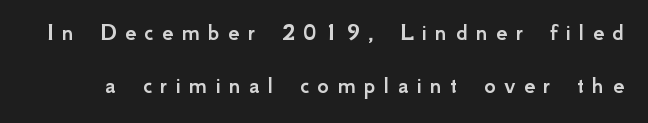
{"italic": "no", "underline": "no", "line_spacing": "loose", "line_spacing_ratio": 2.11, "letter_spacing": "wide", "letter_spacing_em": 0.33, "glyph_px": 25}
